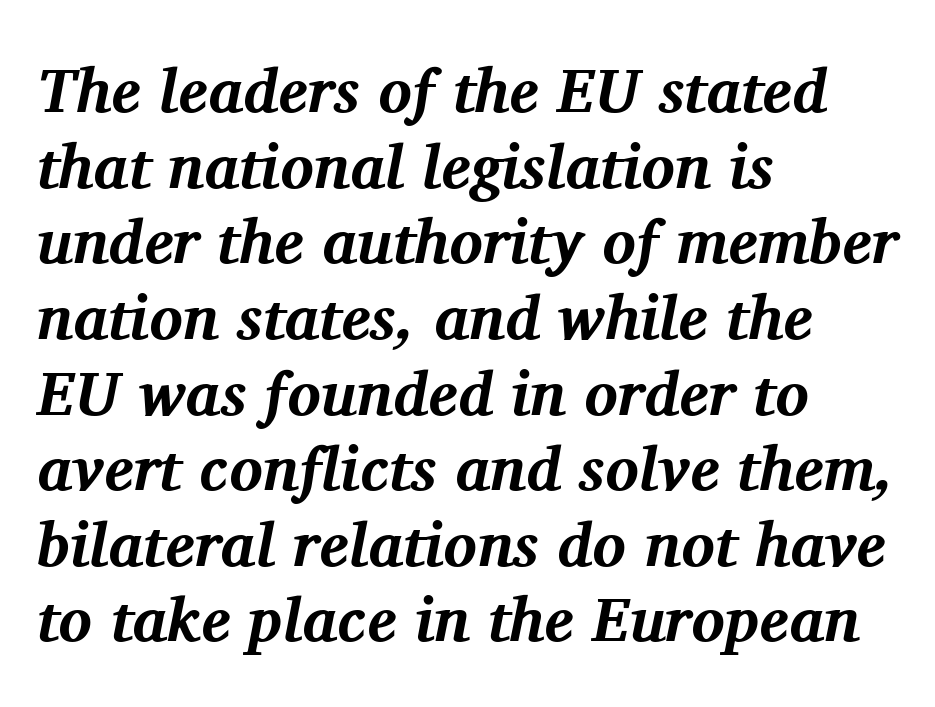
{"serif": "yes", "italic": "yes", "lean": "right", "slant_degrees": 11, "bold": "yes", "weight": "bold", "width": "normal", "stroke_contrast": "medium", "x_height": "medium", "monospaced": "no", "underline": "no", "align": "left", "line_spacing_ratio": 1.22, "letter_spacing": "normal", "letter_spacing_em": 0.0, "glyph_px": 62}
